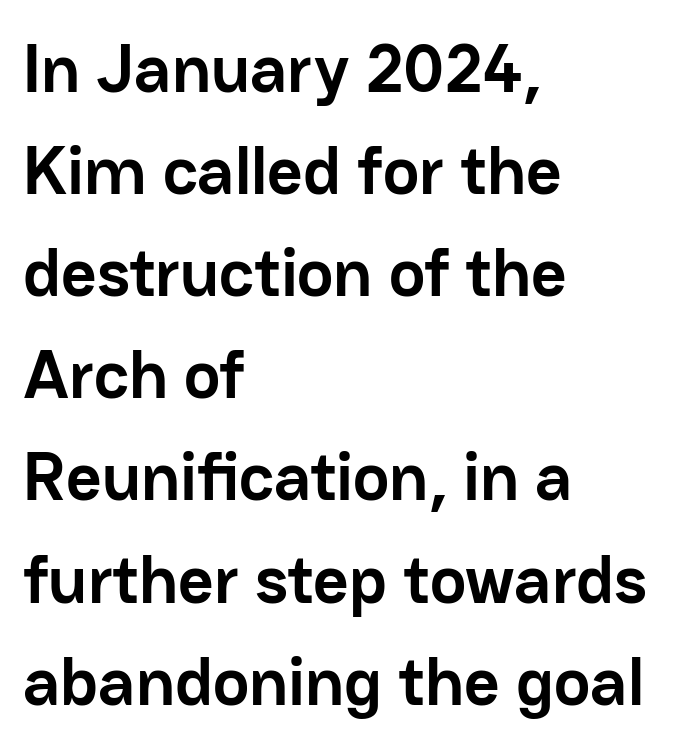
The lettering holds an erect, upright posture throughout. Character widths vary here, with narrow letters taking less room than wide ones. On the weight axis this lands at bold, roughly 700. This sample keeps an unexceptional amount of space between lines. No feet cap the strokes, marking this as sans-serif type. Standard letterfit; no display-style spreading of the glyphs.
